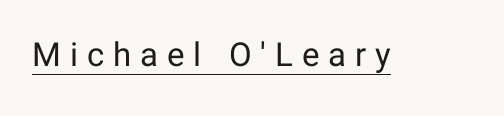
The image shows 33 px regular-weight sans-serif type, upright; set unusually wide letter spacing (+0.27 em), underlined; low stroke contrast and a medium x-height.
